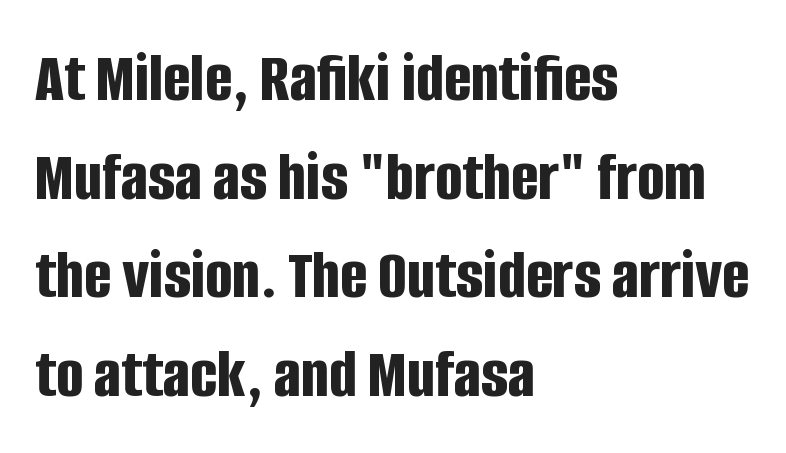
{"serif": "no", "italic": "no", "bold": "yes", "weight": "bold", "width": "condensed", "stroke_contrast": "low", "x_height": "large", "monospaced": "no", "underline": "no", "align": "left", "line_spacing": "normal", "line_spacing_ratio": 1.37, "letter_spacing": "normal", "letter_spacing_em": 0.0, "glyph_px": 72}
